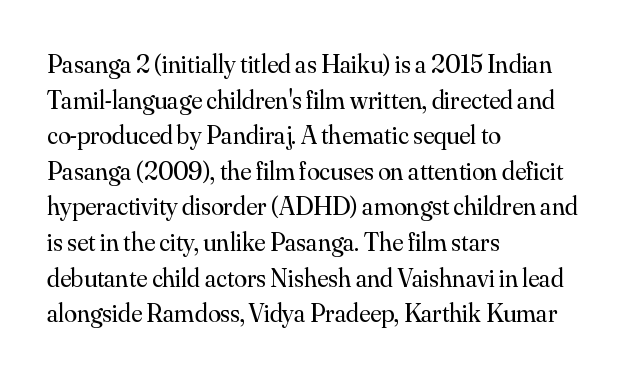
The line texture is even and compact thanks to regular tracking. Honestly, the row spacing looks completely unremarkable. Every row of glyphs begins at an identical x-position on the left. The letters stand straight up with perfectly vertical stems. Stroke thickness stays within the range of a standard reading face or lighter. Unmarked baselines from the first word to the last.
